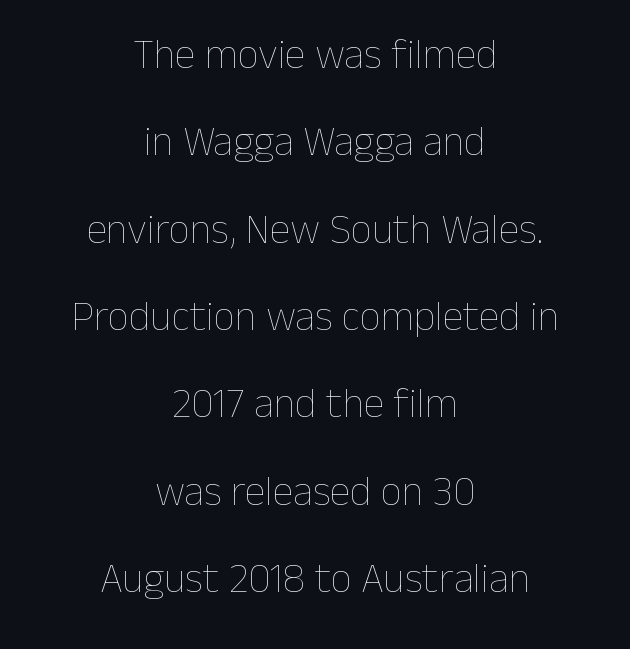
The image shows 42 px thin type, upright; set centered, loose line spacing (2.08x), normal letter spacing, not underlined; low stroke contrast and a medium x-height.
